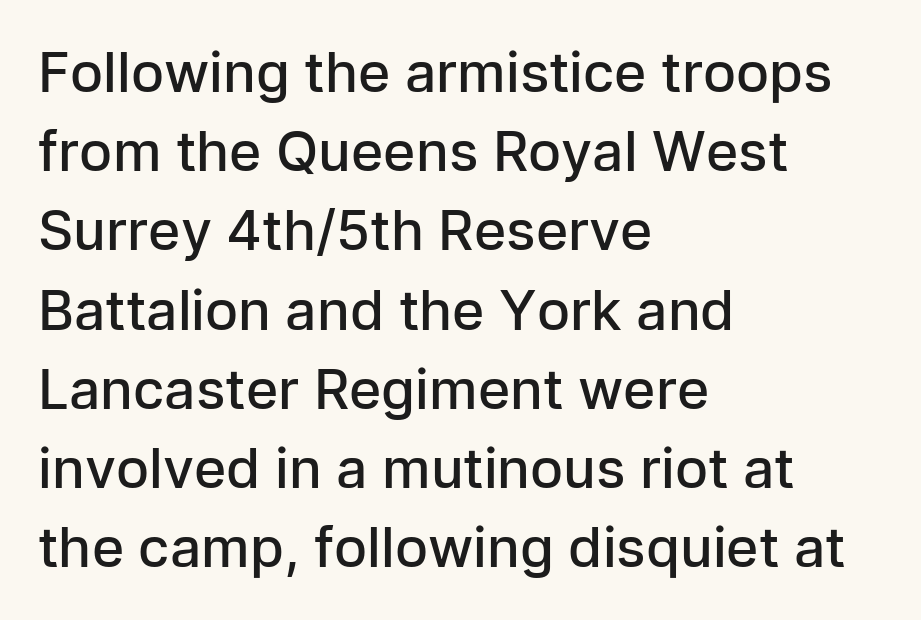
{"serif": "no", "italic": "no", "bold": "semi", "weight": "semibold", "width": "normal", "stroke_contrast": "low", "x_height": "medium", "monospaced": "no", "underline": "no", "align": "left", "line_spacing": "normal", "line_spacing_ratio": 1.44, "letter_spacing": "normal", "letter_spacing_em": 0.0, "glyph_px": 55}
